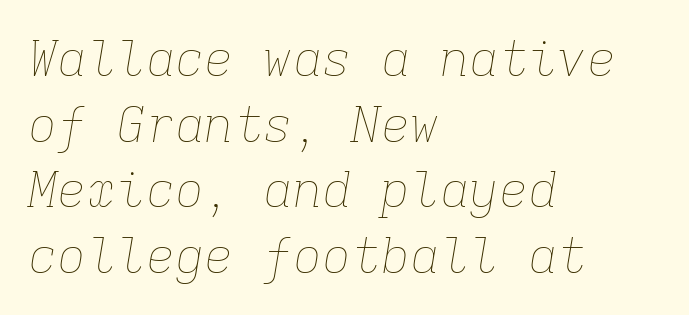
Q: Is the text bold? A: No.
Q: Is the text italic (slanted)? A: Yes, it leans right by about 9 degrees.
Q: Is the text underlined? A: No.
Q: How is the paragraph aligned? A: Left-aligned.
Q: Is the spacing between letters normal or unusually wide? A: Normal.
Q: Is the spacing between lines tight, normal or loose? A: Normal.
Q: Width (condensed, normal, or wide)? A: Normal.
Q: Stroke contrast? A: Low.
Q: x-height? A: Medium.
Q: Monospaced? A: Yes.
